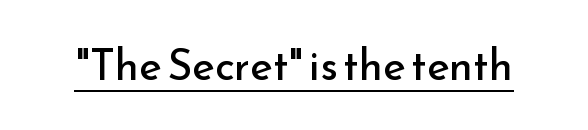
Does extra space separate the letters? No, they use regular spacing. The specimen includes a rule beneath the text block's lines. No letter is thick-stroked: the sample isn't bold. You can tell from the bare stems that sans-serif type was used. Characters remain perfectly vertical along every line.
